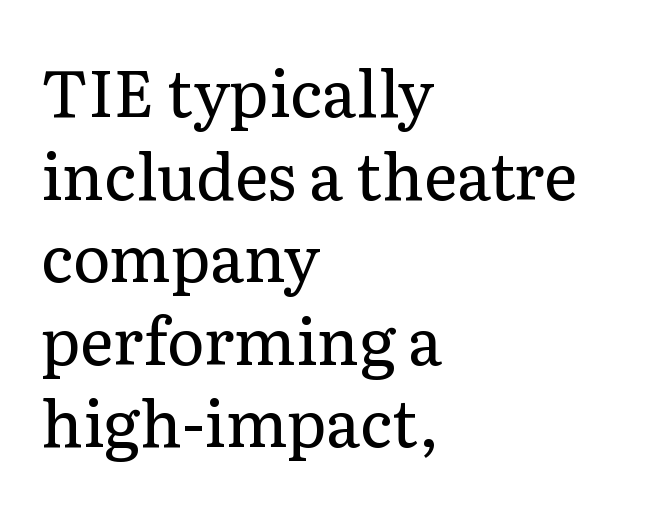
Q: Is the text bold? A: No.
Q: Is the text italic (slanted)? A: No, it is upright.
Q: Is the typeface a serif or a sans-serif typeface? A: Serif.
Q: Is the text underlined? A: No.
Q: How is the paragraph aligned? A: Left-aligned.
Q: Is the spacing between letters normal or unusually wide? A: Normal.
Q: Is the spacing between lines tight, normal or loose? A: Normal.
Q: Width (condensed, normal, or wide)? A: Normal.
Q: Stroke contrast? A: Low.
Q: x-height? A: Medium.
Q: Monospaced? A: No.
